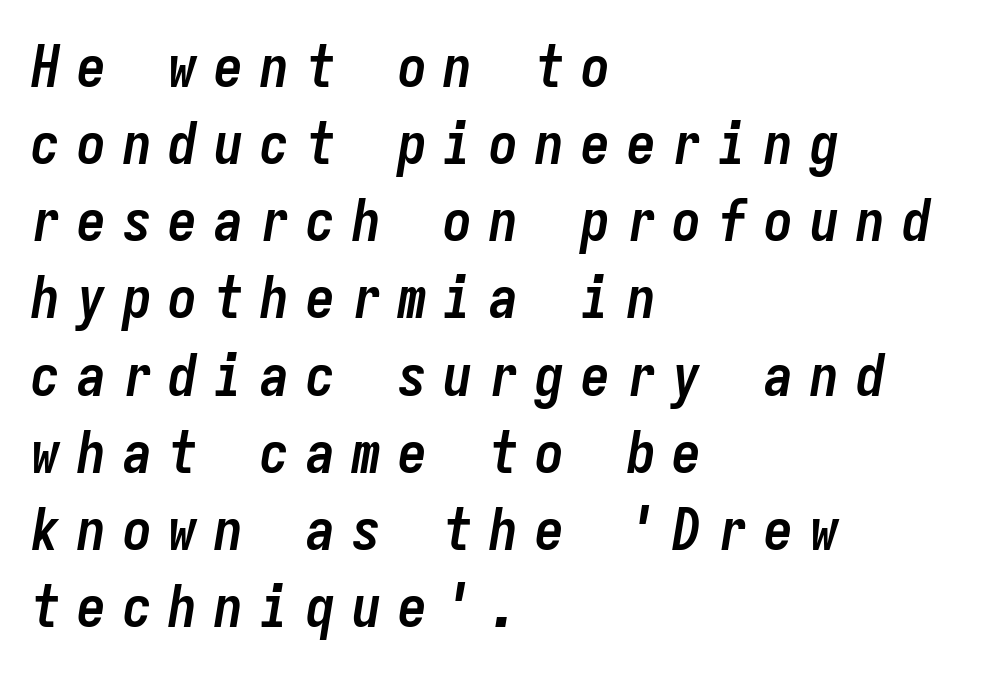
Q: Is the text bold? A: Yes.
Q: Is the text italic (slanted)? A: Yes, it leans right by about 9 degrees.
Q: Is the text underlined? A: No.
Q: How is the paragraph aligned? A: Left-aligned.
Q: Is the spacing between letters normal or unusually wide? A: Unusually wide.
Q: Is the spacing between lines tight, normal or loose? A: Normal.
Q: Width (condensed, normal, or wide)? A: Condensed.
Q: Stroke contrast? A: Low.
Q: x-height? A: Medium.
Q: Monospaced? A: Yes.
